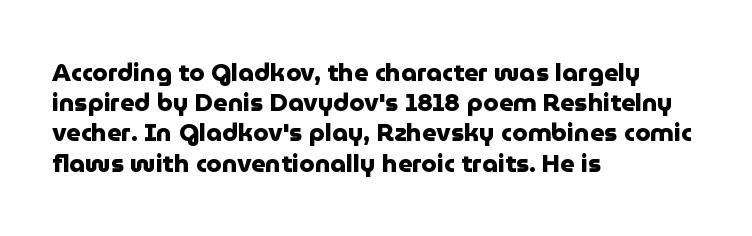
The passage shown is emphatically bold. The space directly below the letters is spotless. Tracking here is standard; glyphs follow each other at the usual distance. Where is the straight margin? On the left.
